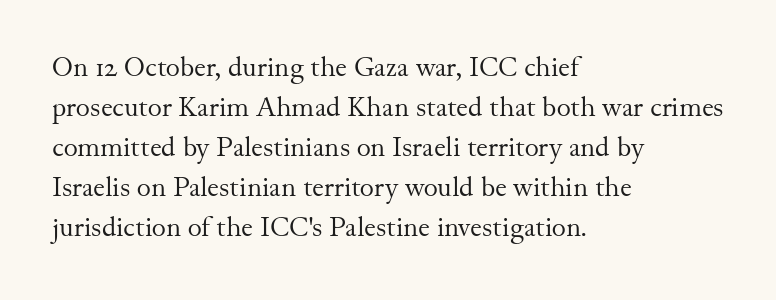
Italic: no, the glyphs are upright roman. Observe the ordinary spacing: letters are neighbours, not strangers. Line spacing here is normal. The zone under the glyphs is completely vacant. These lines stack with their left ends in a neat column.
